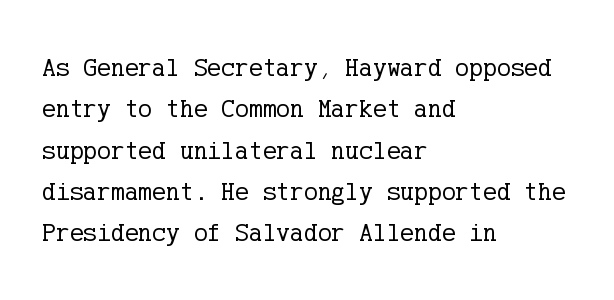
The image shows 26 px text type, upright; set left-aligned, normal line spacing (1.59x), normal letter spacing, not underlined.
